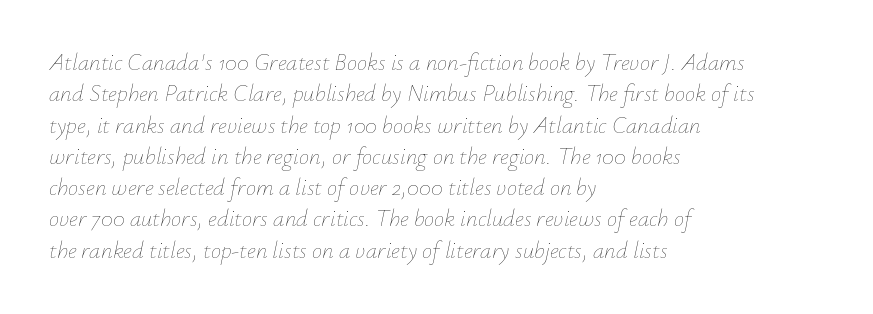
Q: Is the text bold? A: No.
Q: Is the text italic (slanted)? A: Yes, it leans right by about 12 degrees.
Q: Is the text underlined? A: No.
Q: How is the paragraph aligned? A: Left-aligned.
Q: Is the spacing between letters normal or unusually wide? A: Normal.
Q: Is the spacing between lines tight, normal or loose? A: Normal.
